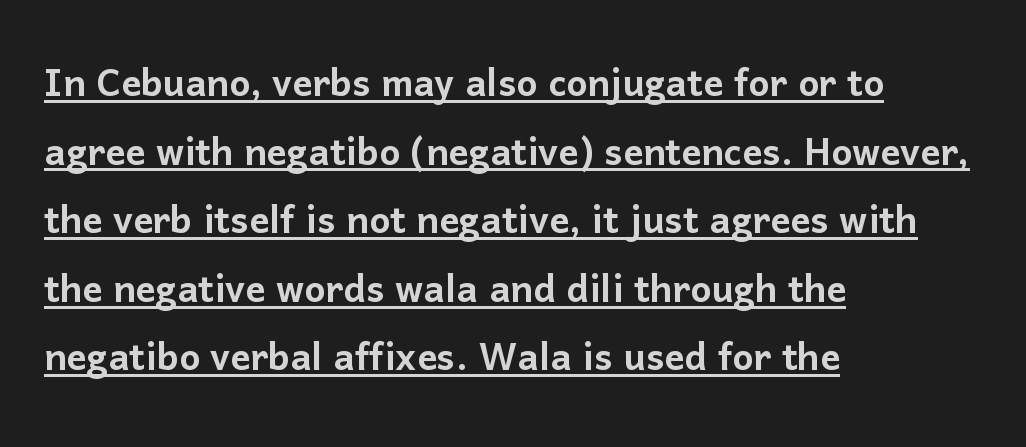
The image shows 49 px sans-serif type, upright; set left-aligned, normal line spacing (1.4x), normal letter spacing, underlined; low stroke contrast and a medium x-height.
